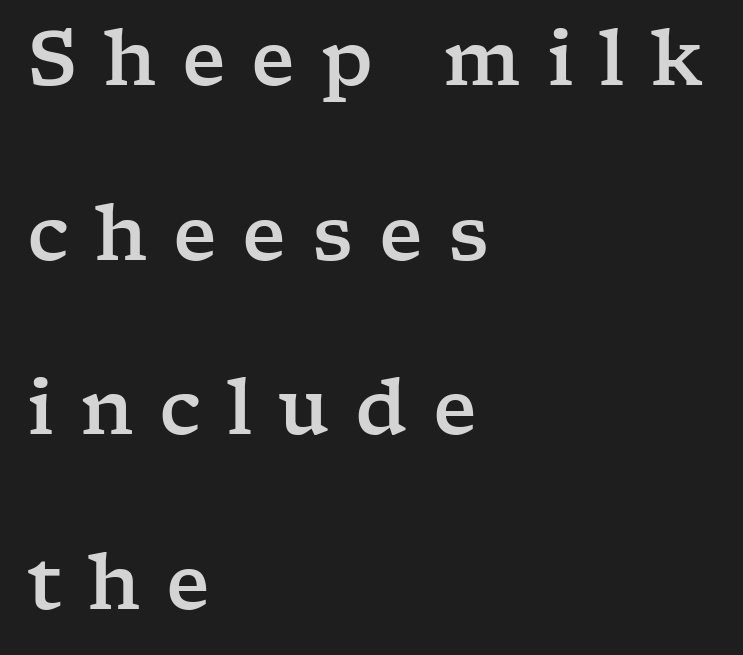
The image shows 75 px wide serif type, upright; set left-aligned, loose line spacing (2.33x), unusually wide letter spacing (+0.34 em), not underlined; low stroke contrast and a medium x-height.
